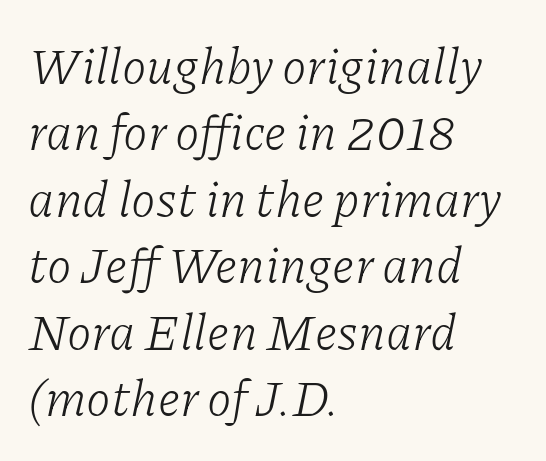
Anything drawn beneath the words? Only blank space. Normally led — the rows are evenly, conventionally spaced. Summary of weight: not heavy and not bold. Is the block centered? No — it sits flush against the left margin.
